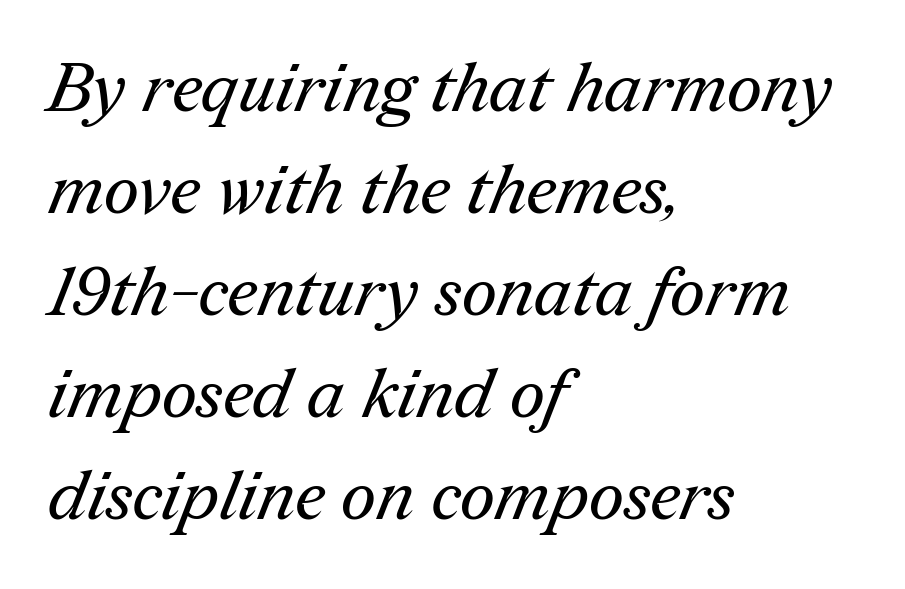
Q: Is the text bold? A: No.
Q: Is the typeface a serif or a sans-serif typeface? A: Serif.
Q: Is the text underlined? A: No.
Q: How is the paragraph aligned? A: Left-aligned.
Q: Is the spacing between letters normal or unusually wide? A: Normal.
Q: Is the spacing between lines tight, normal or loose? A: Normal.
Q: Width (condensed, normal, or wide)? A: Normal.
Q: Stroke contrast? A: Medium.
Q: x-height? A: Medium.
Q: Monospaced? A: No.
